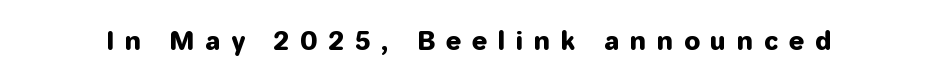
{"italic": "no", "underline": "no", "letter_spacing": "wide", "letter_spacing_em": 0.45, "glyph_px": 25}
